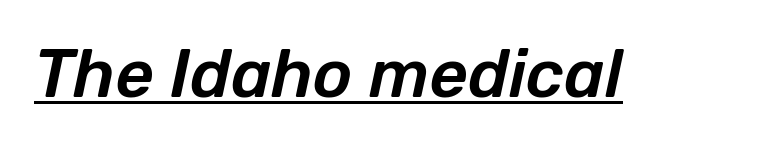
The rendering uses natural spacing where letterforms have individual widths. Underlining? Definitely there. There is no visible air inserted between adjacent glyphs. Yep, that's italic — everything's leaning.
